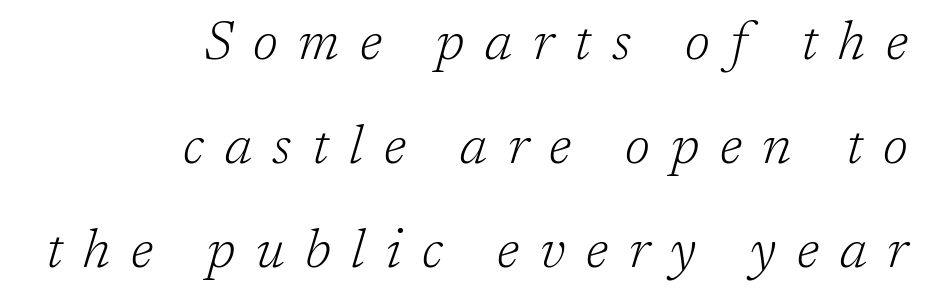
The text carries the slant typical of an italic or oblique font. This block would shrink considerably if given ordinary leading; it's expanded now. Observe the wide spacing: letters keep a clear distance from each other. Proportional: the letters do not fall into vertical columns.
